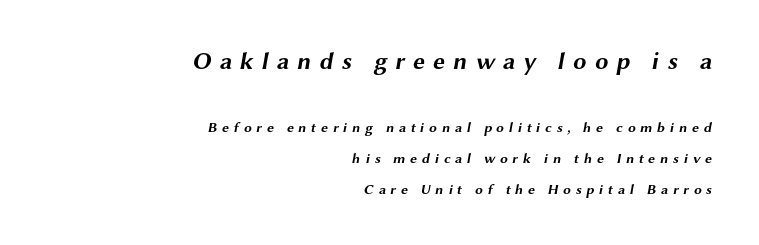
{"bold": "yes", "underline": "no", "align": "right", "line_spacing": "loose", "line_spacing_ratio": 2.2, "letter_spacing": "wide", "letter_spacing_em": 0.33, "larger_block": "first", "size_ratio": 1.71, "glyph_px": 24}
